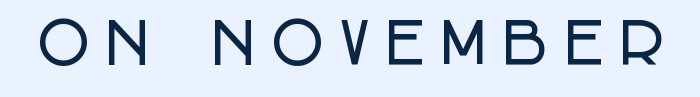
Q: Is the text italic (slanted)? A: No, it is upright.
Q: Is the typeface a serif or a sans-serif typeface? A: Sans-serif.
Q: Is the text underlined? A: No.
Q: Is the spacing between letters normal or unusually wide? A: Unusually wide.
Q: Width (condensed, normal, or wide)? A: Condensed.
Q: Stroke contrast? A: Low.
Q: x-height? A: Large.
Q: Monospaced? A: No.
